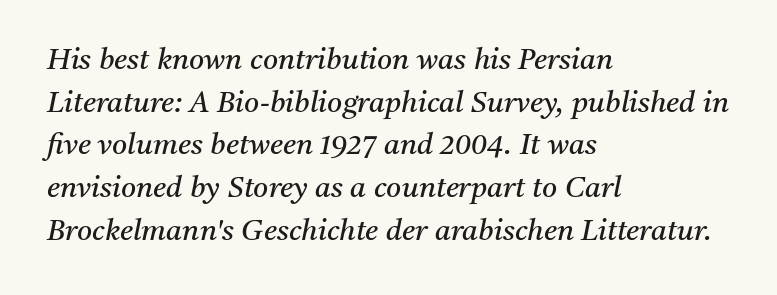
{"serif": "yes", "italic": "yes", "lean": "right", "slant_degrees": 11, "bold": "no", "weight": "regular", "width": "normal", "stroke_contrast": "medium", "x_height": "medium", "monospaced": "no", "underline": "no", "align": "left", "line_spacing": "normal", "line_spacing_ratio": 1.47, "letter_spacing": "normal", "letter_spacing_em": 0.0, "glyph_px": 29}
